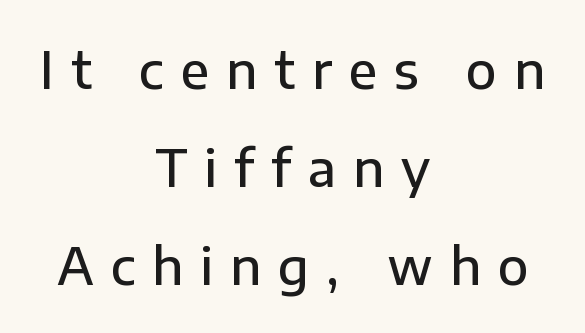
The image shows 50 px semibold sans-serif type, upright; set centered, loose line spacing (1.96x), unusually wide letter spacing (+0.34 em), not underlined; low stroke contrast and a medium x-height.
